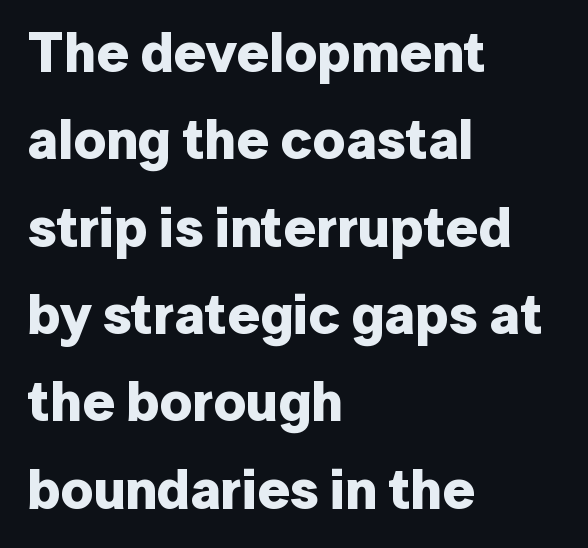
Its strokes are broad and dark, the hallmark of bold type. What kind of face is this? One without serifs — a sans. The space directly below the letters is spotless. Does the lettering tilt? It doesn't — this is upright. There is no visible air inserted between adjacent glyphs. The letters advance in unequal steps, a hallmark of proportional type.
